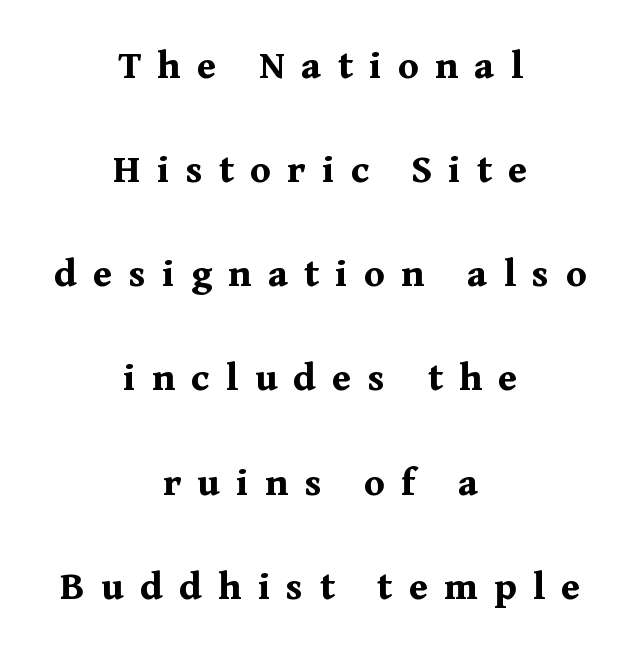
Q: Is the text bold? A: Yes.
Q: Is the text italic (slanted)? A: No, it is upright.
Q: Is the typeface a serif or a sans-serif typeface? A: Serif.
Q: Is the text underlined? A: No.
Q: How is the paragraph aligned? A: Centered.
Q: Is the spacing between letters normal or unusually wide? A: Unusually wide.
Q: Is the spacing between lines tight, normal or loose? A: Loose.
Q: Width (condensed, normal, or wide)? A: Normal.
Q: Stroke contrast? A: Medium.
Q: x-height? A: Medium.
Q: Monospaced? A: No.
